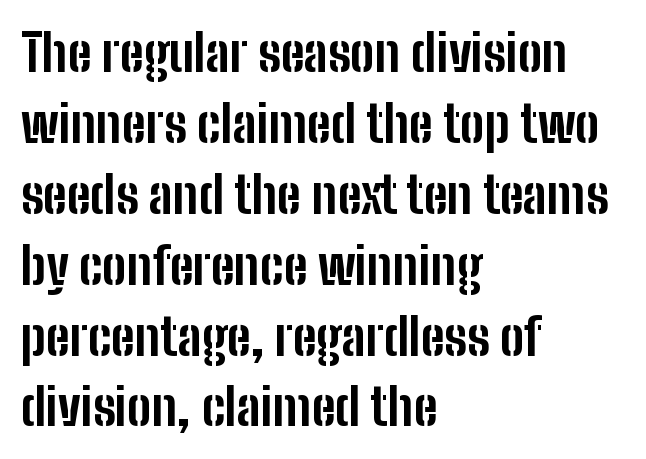
Q: Is the text bold? A: Yes.
Q: Is the text italic (slanted)? A: No, it is upright.
Q: Is the typeface a serif or a sans-serif typeface? A: Sans-serif.
Q: Is the text underlined? A: No.
Q: How is the paragraph aligned? A: Left-aligned.
Q: Is the spacing between letters normal or unusually wide? A: Normal.
Q: Is the spacing between lines tight, normal or loose? A: Normal.
Q: Width (condensed, normal, or wide)? A: Condensed.
Q: Stroke contrast? A: Low.
Q: x-height? A: Medium.
Q: Monospaced? A: No.
